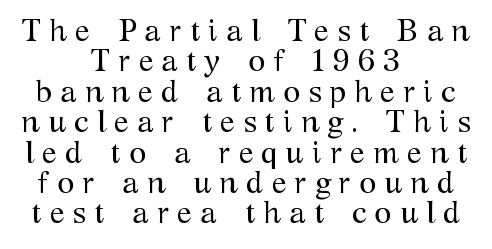
Q: Is the text bold? A: No.
Q: Is the text italic (slanted)? A: No, it is upright.
Q: Is the typeface a serif or a sans-serif typeface? A: Serif.
Q: Is the text underlined? A: No.
Q: How is the paragraph aligned? A: Centered.
Q: Is the spacing between letters normal or unusually wide? A: Unusually wide.
Q: Is the spacing between lines tight, normal or loose? A: Tight.
Q: Width (condensed, normal, or wide)? A: Normal.
Q: Stroke contrast? A: Medium.
Q: x-height? A: Medium.
Q: Monospaced? A: No.
